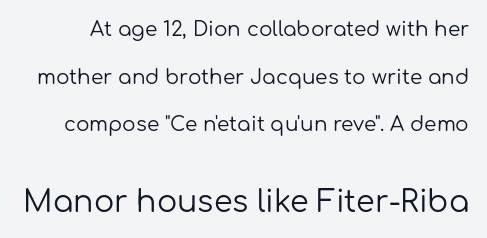
Q: Is the text bold? A: No.
Q: Is the text italic (slanted)? A: No, it is upright.
Q: Is the typeface a serif or a sans-serif typeface? A: Sans-serif.
Q: Is the text underlined? A: No.
Q: Is the spacing between letters normal or unusually wide? A: Normal.
Q: Is the spacing between lines tight, normal or loose? A: Loose.
Q: Which block of text is set in a larger size, the first (top) or the second (bottom)? A: The second (bottom) one.
Q: Width (condensed, normal, or wide)? A: Normal.
Q: Stroke contrast? A: Low.
Q: x-height? A: Medium.
Q: Monospaced? A: No.
